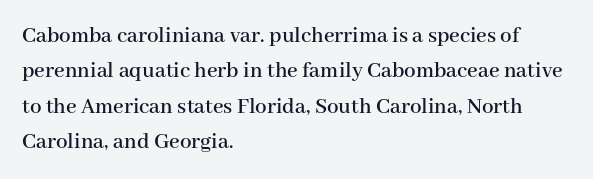
Q: Is the text italic (slanted)? A: No, it is upright.
Q: Is the text underlined? A: No.
Q: How is the paragraph aligned? A: Left-aligned.
Q: Is the spacing between letters normal or unusually wide? A: Normal.
Q: Is the spacing between lines tight, normal or loose? A: Normal.
